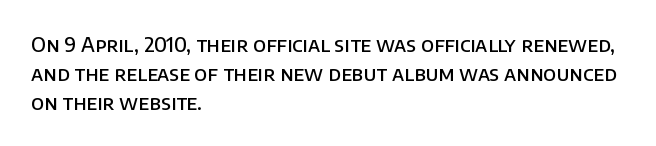
{"italic": "no", "bold": "semi", "underline": "no", "align": "left", "line_spacing": "normal", "line_spacing_ratio": 1.44, "letter_spacing": "normal", "letter_spacing_em": 0.0, "glyph_px": 20}
